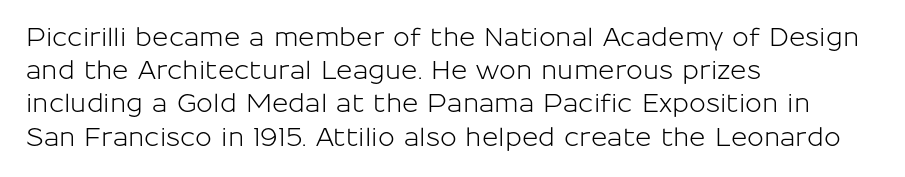
Q: Is the text italic (slanted)? A: No, it is upright.
Q: Is the text underlined? A: No.
Q: How is the paragraph aligned? A: Left-aligned.
Q: Is the spacing between letters normal or unusually wide? A: Normal.
Q: Is the spacing between lines tight, normal or loose? A: Normal.
